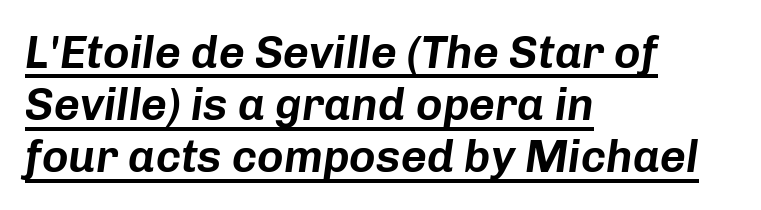
Q: Is the text italic (slanted)? A: Yes, it leans right by about 8 degrees.
Q: Is the text underlined? A: Yes.
Q: How is the paragraph aligned? A: Left-aligned.
Q: Is the spacing between letters normal or unusually wide? A: Normal.
Q: Width (condensed, normal, or wide)? A: Normal.
Q: Stroke contrast? A: Low.
Q: x-height? A: Medium.
Q: Monospaced? A: No.
